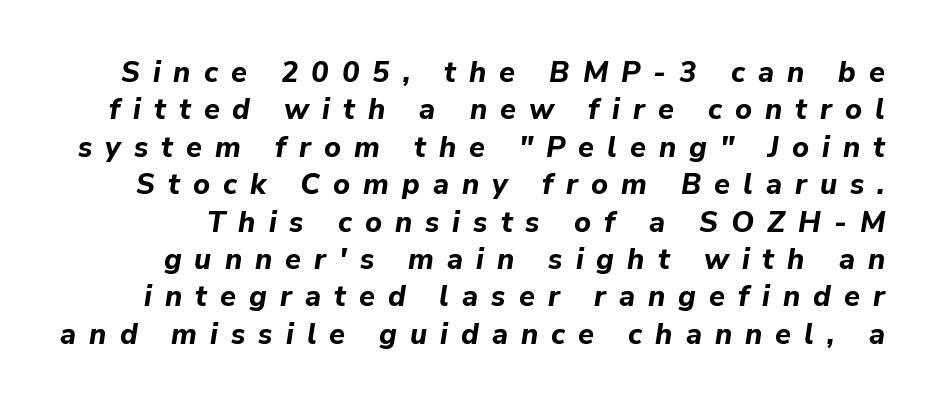
The strip under each line holds only bare page. There's an unmistakable incline to the writing here. Leading: standard. The characters look thick and weighty, a clear bold. Looks like regular typesetting: each glyph gets only the width it needs. These lines have a slow, spaced-out rhythm from letter to letter.
